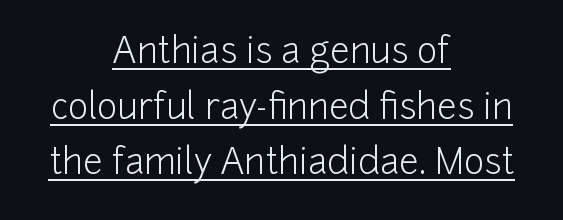
{"serif": "no", "italic": "no", "bold": "no", "weight": "light", "width": "normal", "stroke_contrast": "low", "x_height": "medium", "monospaced": "no", "underline": "yes", "align": "center", "line_spacing": "normal", "line_spacing_ratio": 1.59, "letter_spacing": "normal", "letter_spacing_em": 0.0, "glyph_px": 35}
